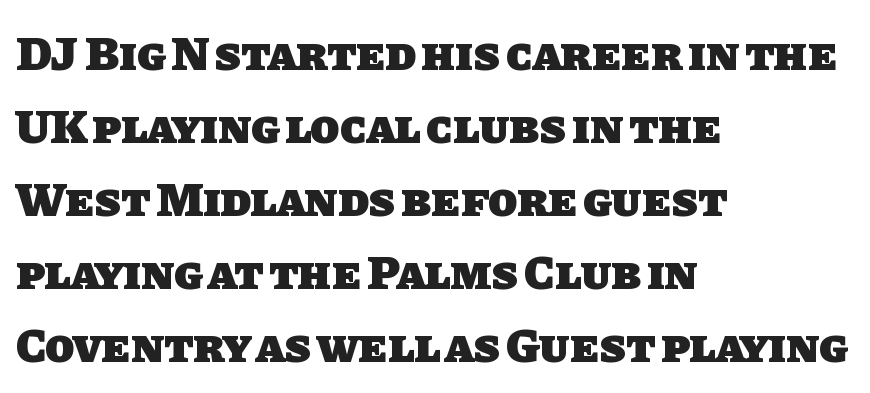
This rendering employs a face without finishing strokes, i.e., a sans-serif. The lines are quadded left. Looks like regular typesetting: each glyph gets only the width it needs. Caption: standard tracking, unaltered. Students, observe: this is what conventionally led text looks like. Bold? Absolutely — the strokes are thick and heavy.
